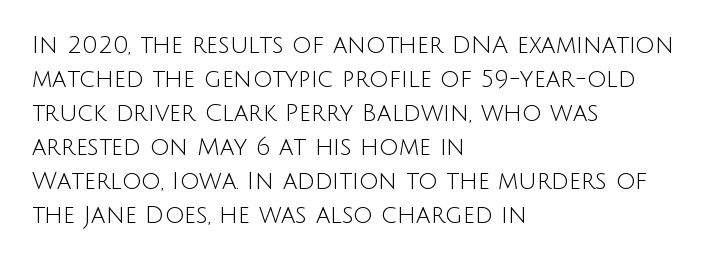
Just letters on the line, the space beneath them empty. The lines sit at an ordinary, default distance from one another. Reading down the block, your eye returns to a fixed left position each line. Think standard paragraph weight, or any step lighter than that.
